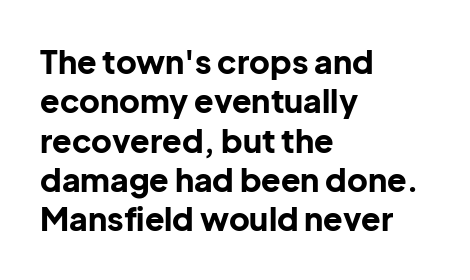
Q: Is the text bold? A: Yes.
Q: Is the text italic (slanted)? A: No, it is upright.
Q: Is the typeface a serif or a sans-serif typeface? A: Sans-serif.
Q: Is the text underlined? A: No.
Q: How is the paragraph aligned? A: Left-aligned.
Q: Is the spacing between letters normal or unusually wide? A: Normal.
Q: Width (condensed, normal, or wide)? A: Normal.
Q: Stroke contrast? A: Low.
Q: x-height? A: Medium.
Q: Monospaced? A: No.
